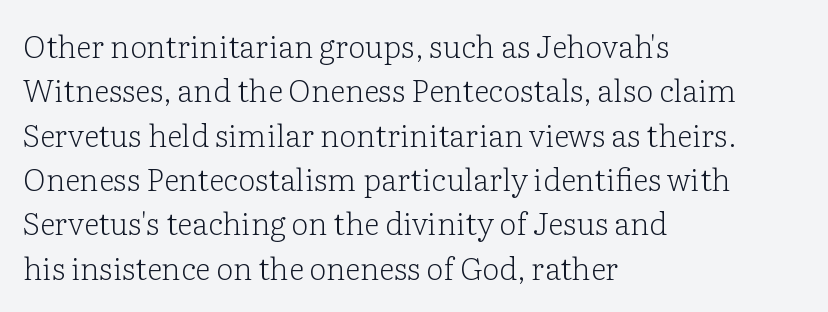
The image shows 31 px light serif type, upright; set left-aligned, normal line spacing (1.43x), normal letter spacing, not underlined; low stroke contrast and a medium x-height.
